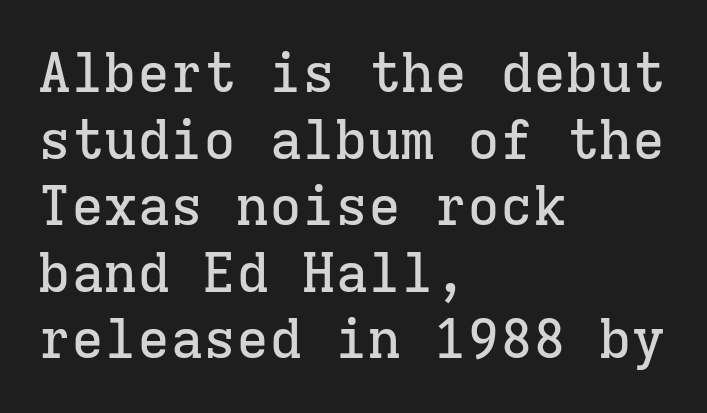
The image shows 55 px serif type, upright, monospaced; set left-aligned, line spacing 1.21x, normal letter spacing, not underlined; low stroke contrast and a medium x-height.
